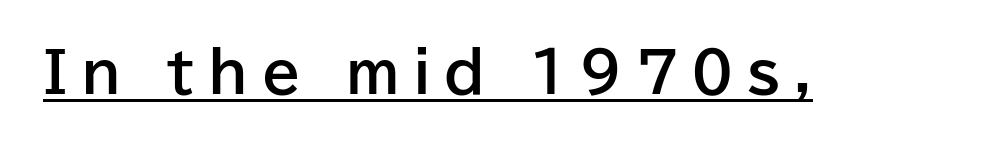
The image shows 56 px bold sans-serif type, upright; set unusually wide letter spacing (+0.24 em), underlined; low stroke contrast and a medium x-height.
